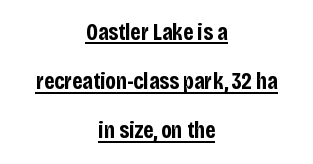
The image shows 23 px bold type, upright; set centered, loose line spacing (2.14x), normal letter spacing, underlined.
